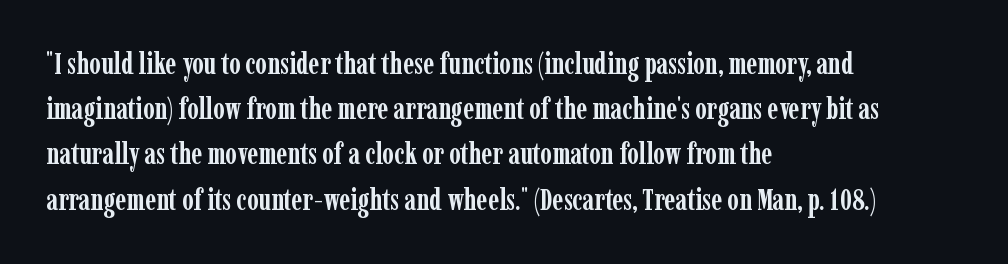
The image shows 29 px semibold, condensed serif type, upright; set left-aligned, normal line spacing (1.56x), normal letter spacing, not underlined; low stroke contrast and a medium x-height.
